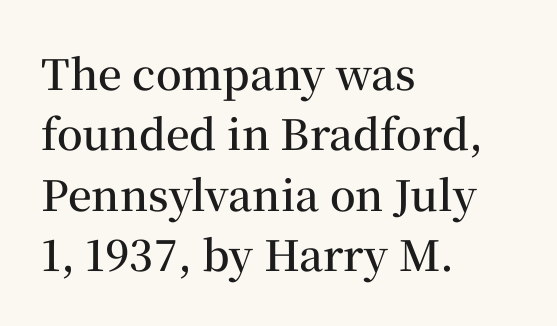
{"serif": "yes", "italic": "no", "bold": "semi", "weight": "semibold", "width": "normal", "stroke_contrast": "medium", "x_height": "medium", "monospaced": "no", "underline": "no", "align": "left", "line_spacing": "normal", "line_spacing_ratio": 1.44, "letter_spacing": "normal", "letter_spacing_em": 0.0, "glyph_px": 42}
